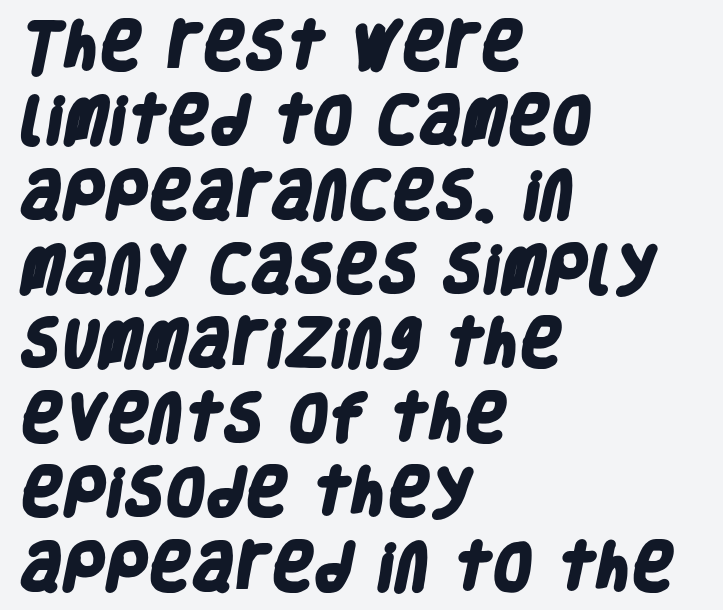
Each row of text sits above clean, open space. Strong, thick strokes mark this as bold type. Think of a printed novel: that variable character pitch is what you see here. Letterform terminals end flat and unadorned throughout the passage.
